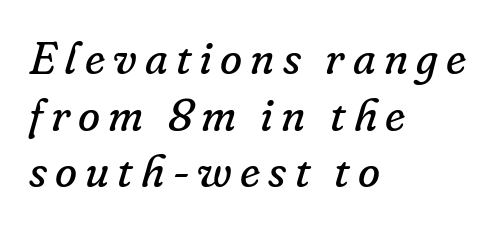
The image shows 45 px regular-weight serif type, italic (leaning right); set left-aligned, normal line spacing (1.26x), not underlined; low stroke contrast and a small x-height.
